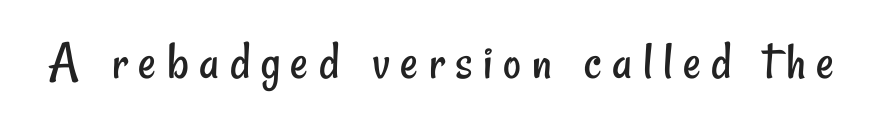
{"serif": "no", "bold": "no", "weight": "regular", "width": "condensed", "stroke_contrast": "low", "x_height": "small", "monospaced": "no", "underline": "no", "glyph_px": 55}
